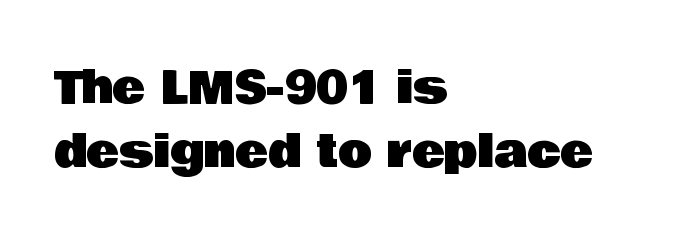
{"serif": "no", "italic": "no", "width": "normal", "stroke_contrast": "low", "x_height": "large", "monospaced": "no", "underline": "no", "align": "left", "line_spacing": "normal", "line_spacing_ratio": 1.45, "letter_spacing": "normal", "letter_spacing_em": 0.0, "glyph_px": 44}
